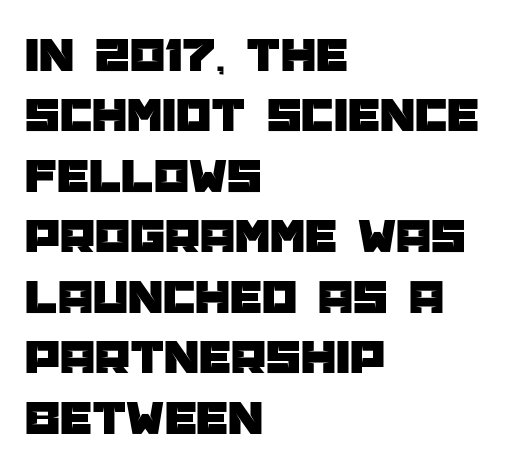
Q: Is the text italic (slanted)? A: No, it is upright.
Q: Is the typeface a serif or a sans-serif typeface? A: Sans-serif.
Q: Is the text underlined? A: No.
Q: How is the paragraph aligned? A: Left-aligned.
Q: Is the spacing between letters normal or unusually wide? A: Normal.
Q: Width (condensed, normal, or wide)? A: Normal.
Q: Stroke contrast? A: Low.
Q: x-height? A: Large.
Q: Monospaced? A: No.
